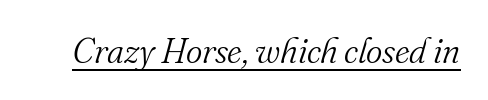
Q: Is the text bold? A: No.
Q: Is the text italic (slanted)? A: Yes, it leans right by about 16 degrees.
Q: Is the typeface a serif or a sans-serif typeface? A: Serif.
Q: Is the text underlined? A: Yes.
Q: Is the spacing between letters normal or unusually wide? A: Normal.
Q: Width (condensed, normal, or wide)? A: Normal.
Q: Stroke contrast? A: Medium.
Q: x-height? A: Small.
Q: Monospaced? A: No.
